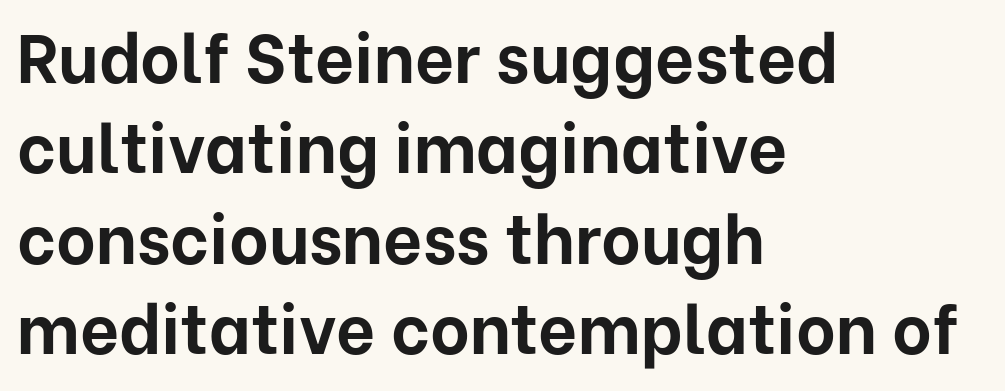
{"serif": "no", "italic": "no", "bold": "yes", "weight": "bold", "width": "normal", "stroke_contrast": "low", "x_height": "medium", "monospaced": "no", "underline": "no", "align": "left", "line_spacing": "normal", "line_spacing_ratio": 1.33, "letter_spacing": "normal", "letter_spacing_em": 0.0, "glyph_px": 68}
